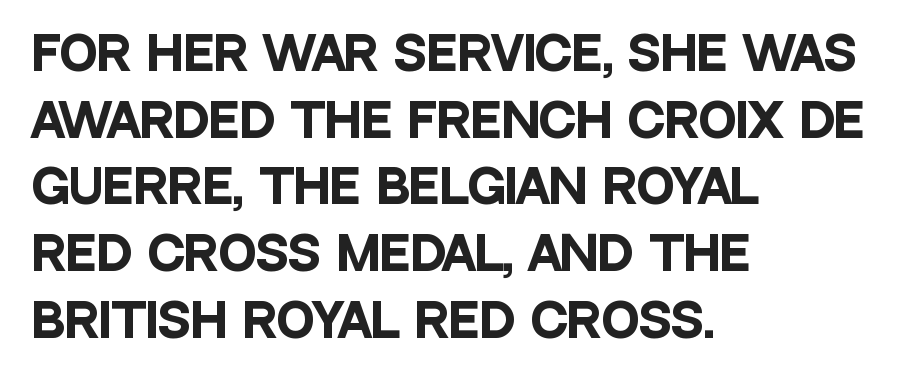
Q: Is the text bold? A: Yes.
Q: Is the text italic (slanted)? A: No, it is upright.
Q: Is the typeface a serif or a sans-serif typeface? A: Sans-serif.
Q: Is the text underlined? A: No.
Q: How is the paragraph aligned? A: Left-aligned.
Q: Is the spacing between letters normal or unusually wide? A: Normal.
Q: Is the spacing between lines tight, normal or loose? A: Normal.
Q: Width (condensed, normal, or wide)? A: Condensed.
Q: Stroke contrast? A: Low.
Q: x-height? A: Large.
Q: Monospaced? A: No.
